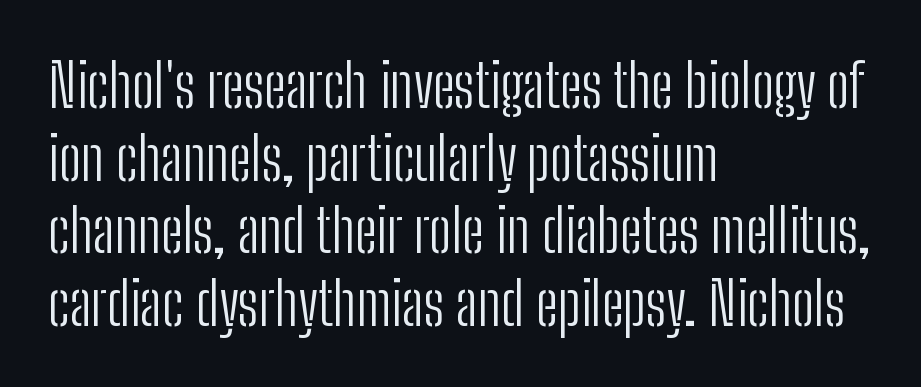
The image shows 60 px light, condensed sans-serif type, upright; set left-aligned, line spacing 1.21x, normal letter spacing, not underlined; low stroke contrast and a medium x-height.
